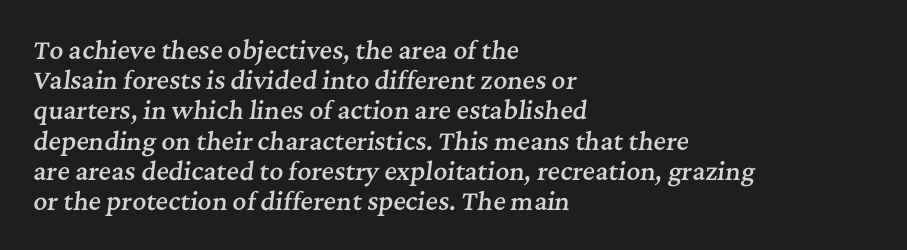
The image shows 24 px text type, italic (leaning right); set left-aligned, normal line spacing (1.26x), normal letter spacing, not underlined.
